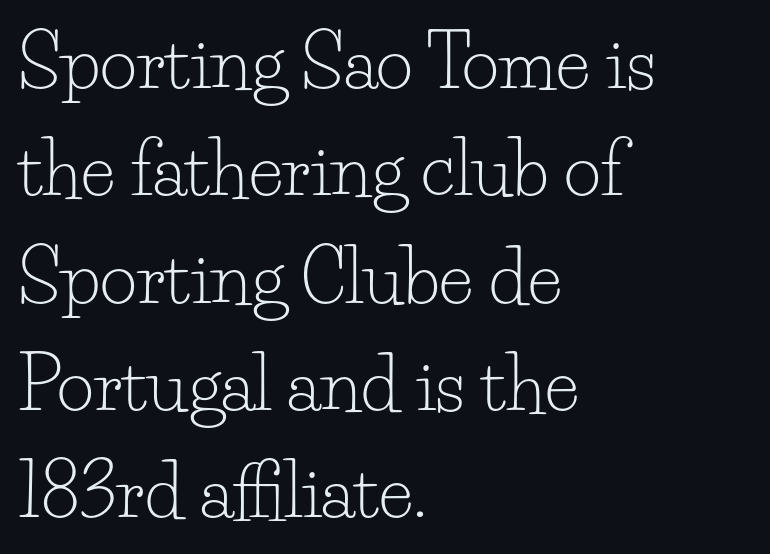
Examine the stroke ends and you'll spot serifs. The face used here is proportionally spaced, like ordinary book or web type. No extra ink here — the face is not bold. Unmarked baselines from the first word to the last. Here the glyphs are tracked normally, forming tight word shapes.
